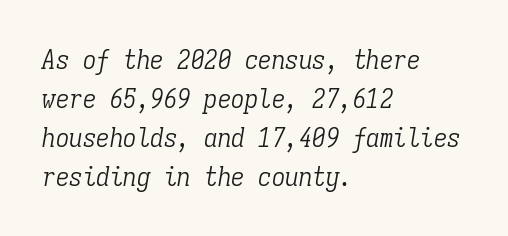
Q: Is the text bold? A: No.
Q: Is the text italic (slanted)? A: Yes, it leans right by about 9 degrees.
Q: Is the text underlined? A: No.
Q: How is the paragraph aligned? A: Left-aligned.
Q: Is the spacing between letters normal or unusually wide? A: Normal.
Q: Is the spacing between lines tight, normal or loose? A: Normal.
